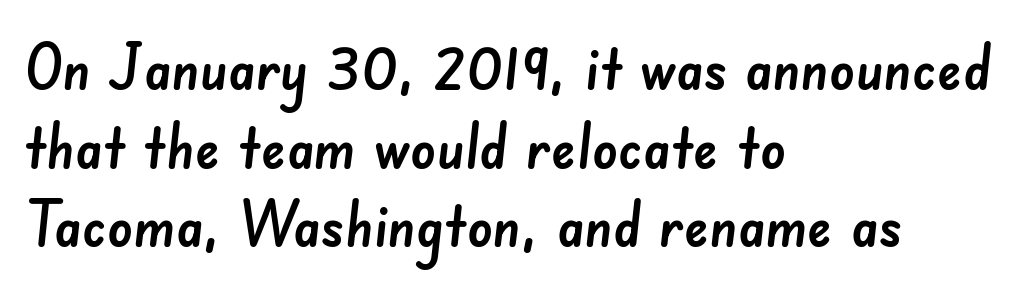
{"serif": "no", "width": "normal", "stroke_contrast": "low", "x_height": "small", "monospaced": "no", "underline": "no", "align": "left", "line_spacing": "normal", "line_spacing_ratio": 1.25, "letter_spacing": "normal", "letter_spacing_em": 0.0, "glyph_px": 63}
